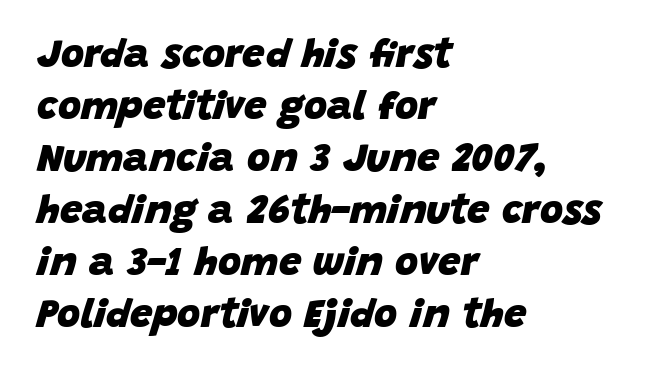
{"italic": "yes", "lean": "right", "slant_degrees": 15, "bold": "yes", "weight": "heavy", "width": "normal", "stroke_contrast": "low", "x_height": "large", "monospaced": "no", "underline": "no", "align": "left", "line_spacing": "normal", "line_spacing_ratio": 1.3, "letter_spacing": "normal", "letter_spacing_em": 0.0, "glyph_px": 40}
